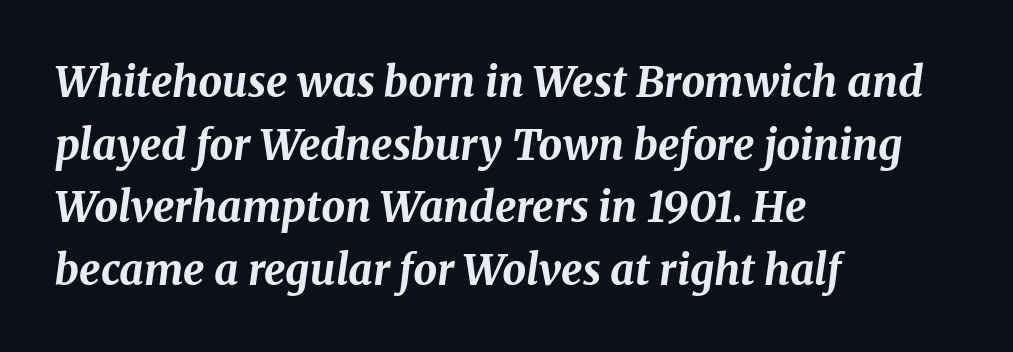
This rendering leaves character spacing at its baseline value. Do the characters align in a grid? No, the font is proportional. Bare-footed words on every line. Observe the lean: these are italic letterforms. Line spacing here is normal.
